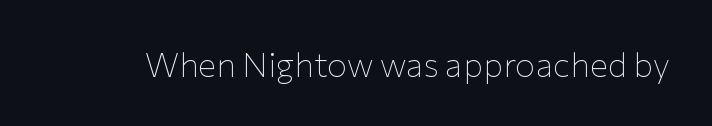
The image shows 34 px thin sans-serif type, upright; set normal letter spacing, not underlined; low stroke contrast and a medium x-height.
